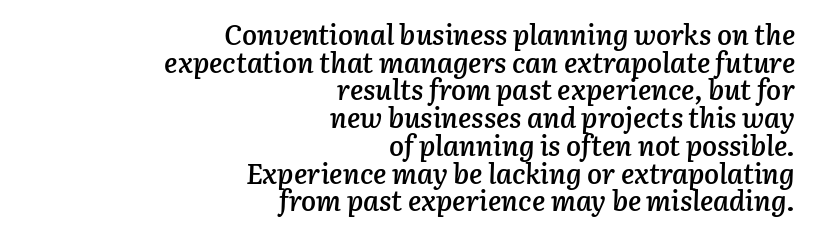
The image shows 28 px semibold type, italic (leaning right); set right-aligned, tight line spacing (0.99x), normal letter spacing, not underlined; low stroke contrast and a medium x-height.
